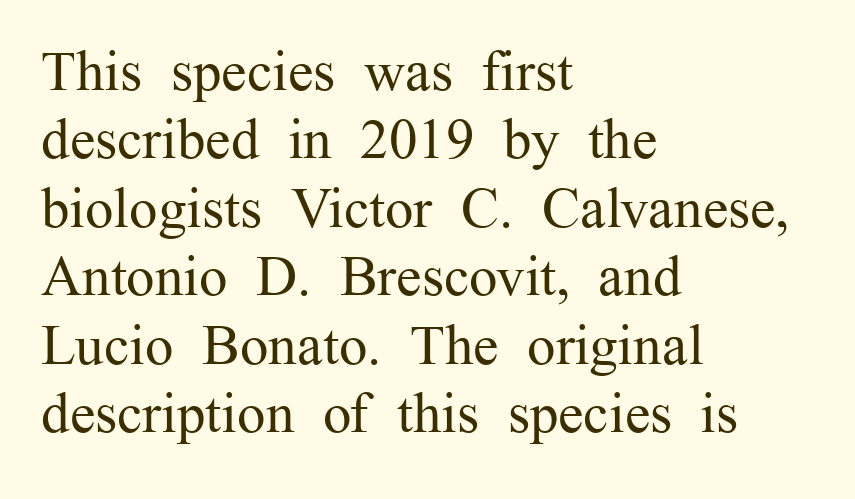
The image shows 57 px regular-weight serif type, upright; set left-aligned, line spacing 1.2x, normal letter spacing, not underlined; medium stroke contrast and a medium x-height.
